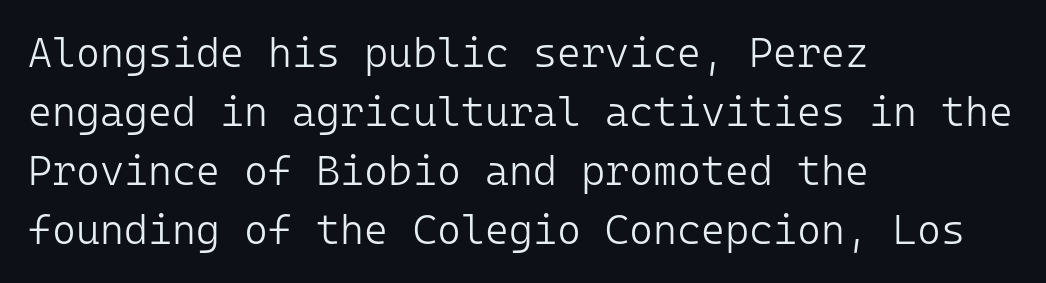
{"serif": "no", "italic": "no", "bold": "no", "weight": "light", "width": "normal", "stroke_contrast": "low", "x_height": "medium", "monospaced": "yes", "underline": "no", "align": "left", "line_spacing": "normal", "line_spacing_ratio": 1.44, "letter_spacing": "normal", "letter_spacing_em": 0.0, "glyph_px": 41}
